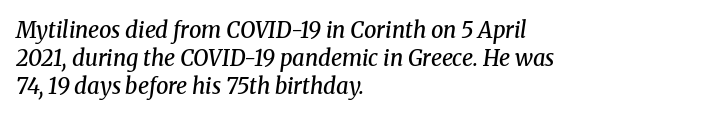
{"italic": "yes", "lean": "right", "slant_degrees": 8, "bold": "semi", "underline": "no", "align": "left", "line_spacing": "normal", "line_spacing_ratio": 1.28, "letter_spacing": "normal", "letter_spacing_em": 0.0, "glyph_px": 22}
